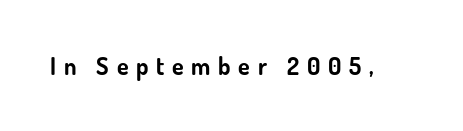
Bare-footed words on every line. Italic? Not at all — the glyphs are vertical. The tracking jumps out immediately: characters are airy and widely separated. A dark, heavy texture on the line: the type is bold.
